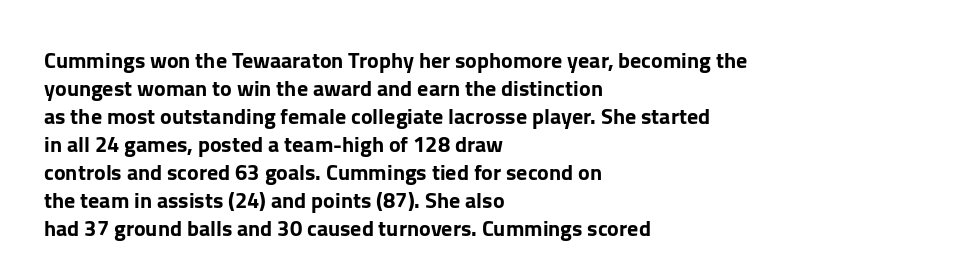
The image shows 22 px text type, upright; set left-aligned, normal line spacing (1.27x), normal letter spacing, not underlined.
